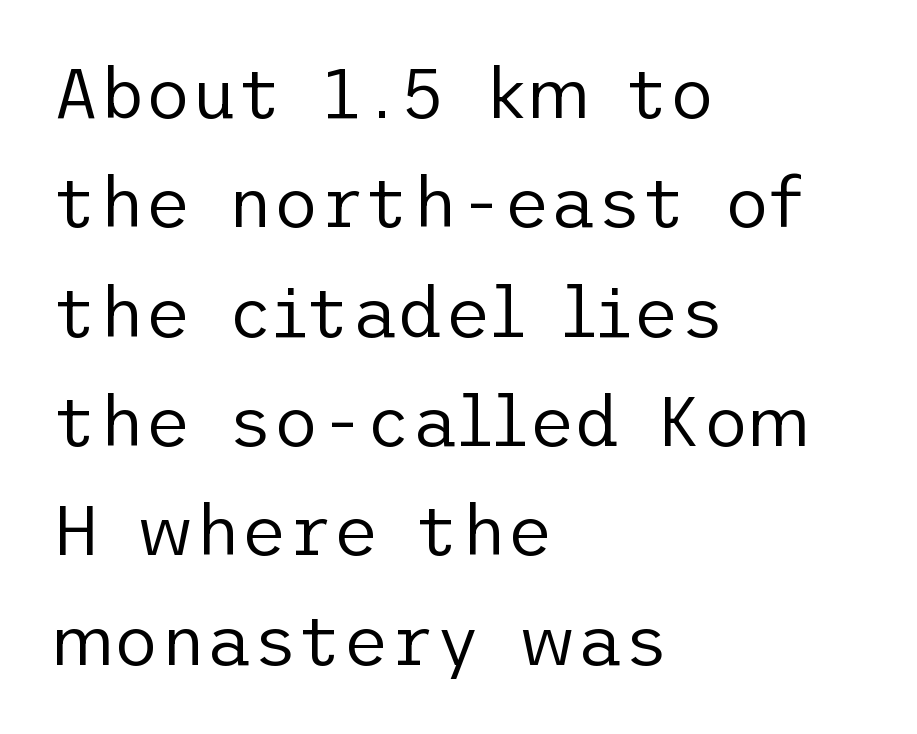
Q: Is the text bold? A: No.
Q: Is the text italic (slanted)? A: No, it is upright.
Q: Is the typeface a serif or a sans-serif typeface? A: Sans-serif.
Q: Is the text underlined? A: No.
Q: How is the paragraph aligned? A: Left-aligned.
Q: Is the spacing between letters normal or unusually wide? A: Normal.
Q: Is the spacing between lines tight, normal or loose? A: Normal.
Q: Width (condensed, normal, or wide)? A: Normal.
Q: Stroke contrast? A: Low.
Q: x-height? A: Medium.
